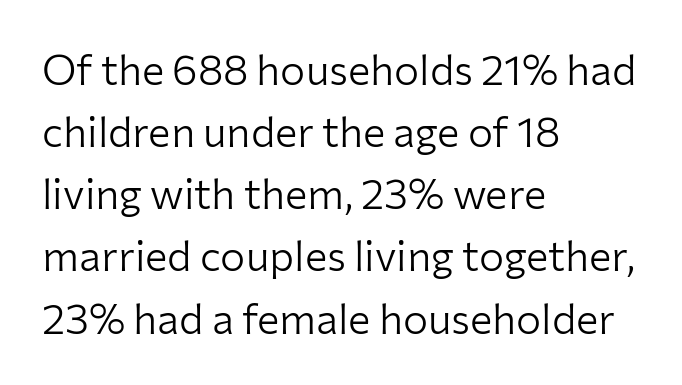
Q: Is the text bold? A: No.
Q: Is the text italic (slanted)? A: No, it is upright.
Q: Is the typeface a serif or a sans-serif typeface? A: Sans-serif.
Q: Is the text underlined? A: No.
Q: How is the paragraph aligned? A: Left-aligned.
Q: Is the spacing between letters normal or unusually wide? A: Normal.
Q: Is the spacing between lines tight, normal or loose? A: Normal.
Q: Width (condensed, normal, or wide)? A: Normal.
Q: Stroke contrast? A: Low.
Q: x-height? A: Medium.
Q: Monospaced? A: No.
